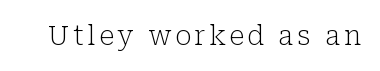
Q: Is the text bold? A: No.
Q: Is the text italic (slanted)? A: No, it is upright.
Q: Is the text underlined? A: No.
